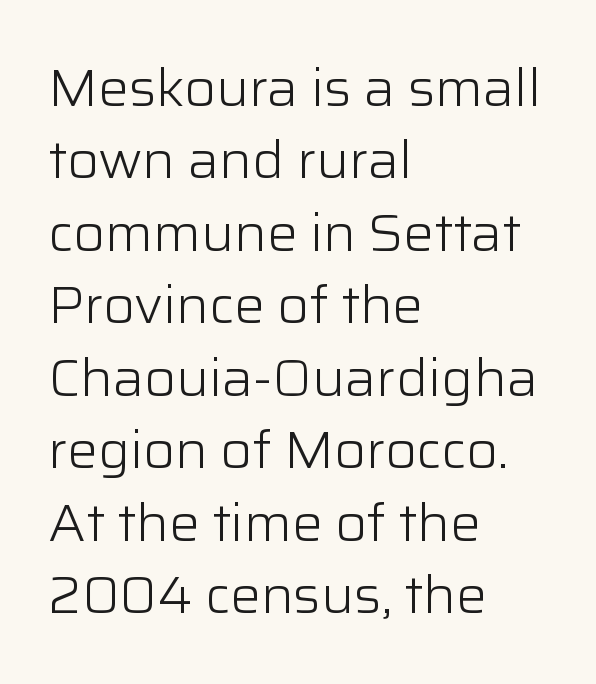
Q: Is the text bold? A: No.
Q: Is the text italic (slanted)? A: No, it is upright.
Q: Is the typeface a serif or a sans-serif typeface? A: Sans-serif.
Q: Is the text underlined? A: No.
Q: How is the paragraph aligned? A: Left-aligned.
Q: Is the spacing between letters normal or unusually wide? A: Normal.
Q: Is the spacing between lines tight, normal or loose? A: Normal.
Q: Width (condensed, normal, or wide)? A: Normal.
Q: Stroke contrast? A: Low.
Q: x-height? A: Medium.
Q: Monospaced? A: No.
